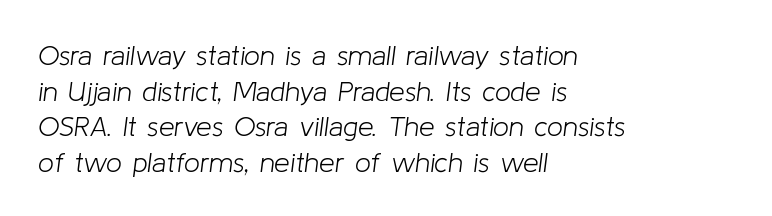
Caption: face not bold, strokes unweighted. A typesetter would call this leading conventional body-copy spacing. Compared with a centered layout, this one pins lines to the left instead. Look at the tracking — it's just the regular setting, nothing added. The lettering tilts uniformly, giving the passage an italic look.
